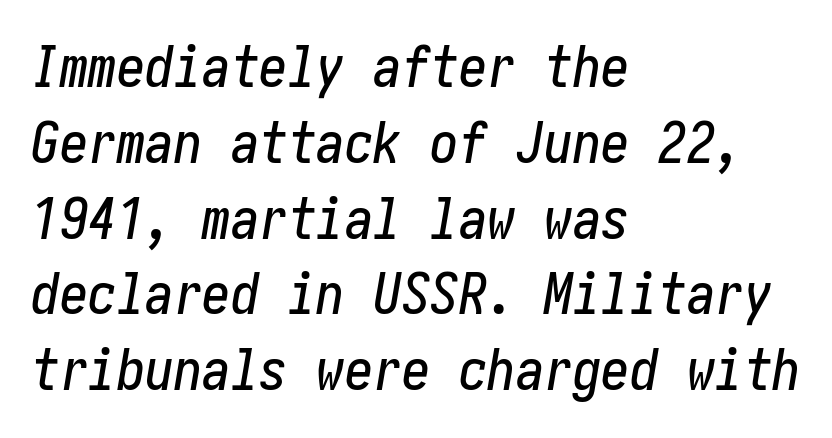
The image shows 57 px condensed type, italic (leaning right); set left-aligned, normal line spacing (1.33x), normal letter spacing, not underlined; low stroke contrast and a medium x-height.
